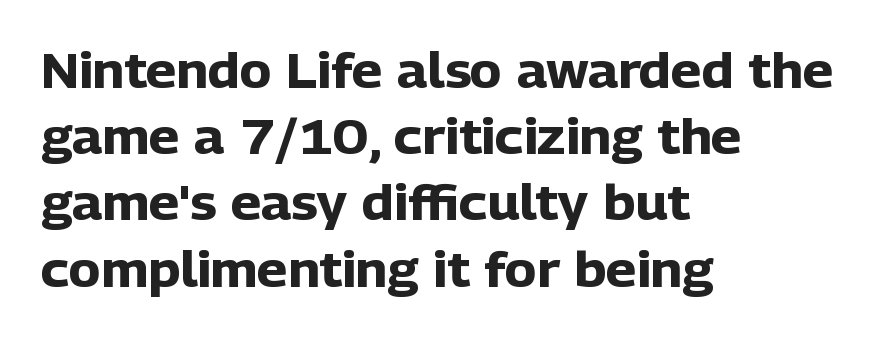
Ordinary non-slanted type is in use. The setting favours the left margin, as ordinary paragraphs usually do. Notice how thick the strokes are: this is what a full bold looks like. What stands out about the letter spacing? Nothing — it is the standard amount. The gap between lines stays unmarked. In terms of leading, this rendering sits right in the middle.
